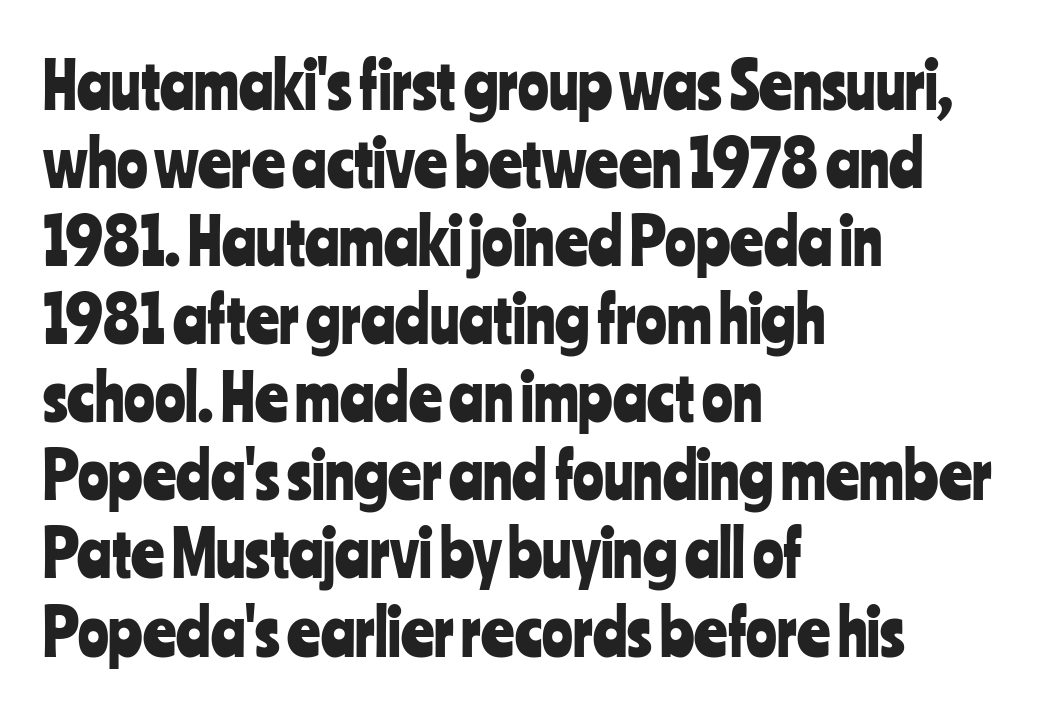
The image shows 64 px condensed sans-serif type, upright; set left-aligned, line spacing 1.22x, normal letter spacing, not underlined; low stroke contrast and a medium x-height.
